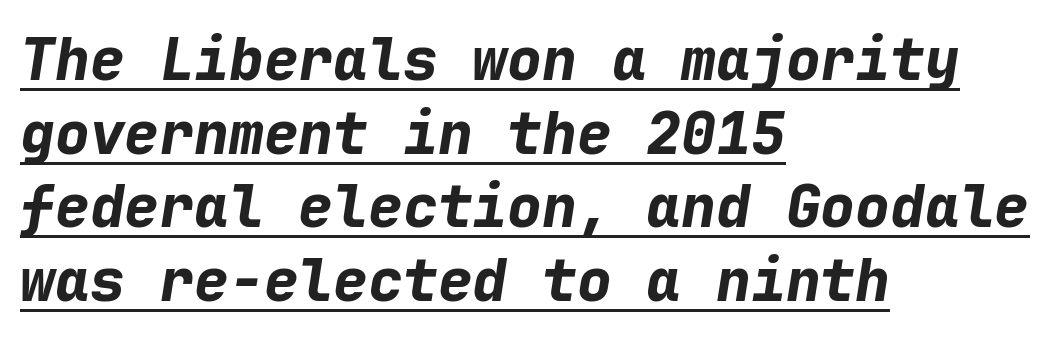
Q: Is the text bold? A: Yes.
Q: Is the text italic (slanted)? A: Yes, it leans right by about 9 degrees.
Q: Is the text underlined? A: Yes.
Q: How is the paragraph aligned? A: Left-aligned.
Q: Is the spacing between letters normal or unusually wide? A: Normal.
Q: Is the spacing between lines tight, normal or loose? A: Normal.
Q: Width (condensed, normal, or wide)? A: Normal.
Q: Stroke contrast? A: Low.
Q: x-height? A: Medium.
Q: Monospaced? A: Yes.
